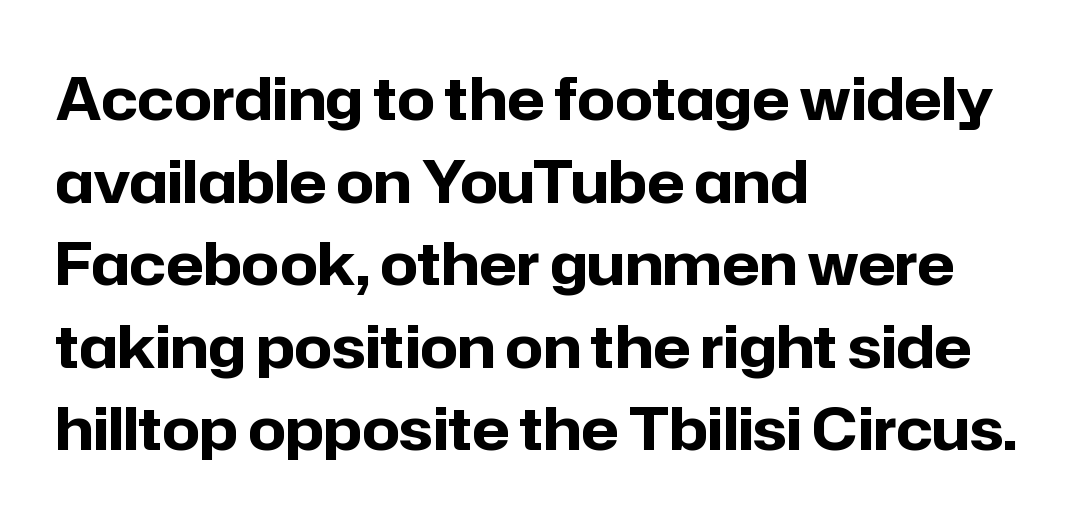
Q: Is the text bold? A: Yes.
Q: Is the text italic (slanted)? A: No, it is upright.
Q: Is the typeface a serif or a sans-serif typeface? A: Sans-serif.
Q: Is the text underlined? A: No.
Q: How is the paragraph aligned? A: Left-aligned.
Q: Is the spacing between letters normal or unusually wide? A: Normal.
Q: Is the spacing between lines tight, normal or loose? A: Normal.
Q: Width (condensed, normal, or wide)? A: Normal.
Q: Stroke contrast? A: Low.
Q: x-height? A: Medium.
Q: Monospaced? A: No.
